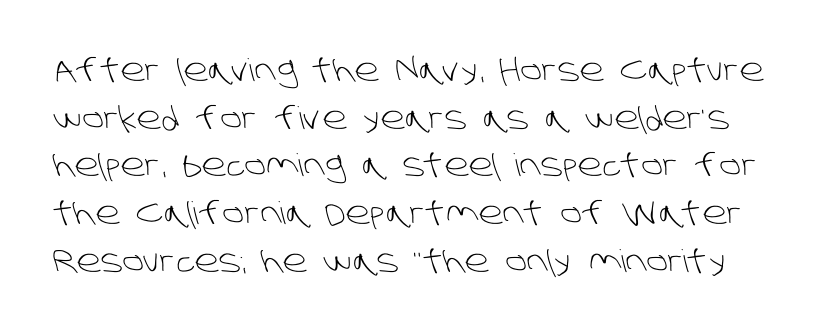
The space between consecutive lines is moderate. On a weight scale, this lands at 450 or below. Each letter's strokes conclude bluntly, with no projecting serifs. Here the designer chose a conventional face with non-uniform glyph widths. A bare baseline throughout the passage.
